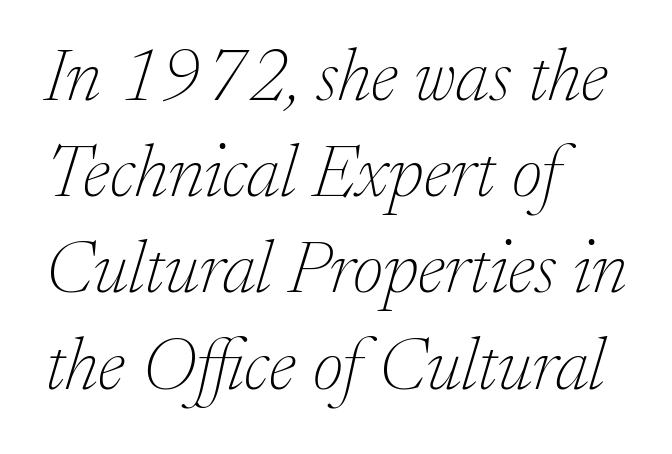
The image shows 74 px thin serif type, italic (leaning right); set left-aligned, normal line spacing (1.3x), normal letter spacing, not underlined; low stroke contrast and a medium x-height.
